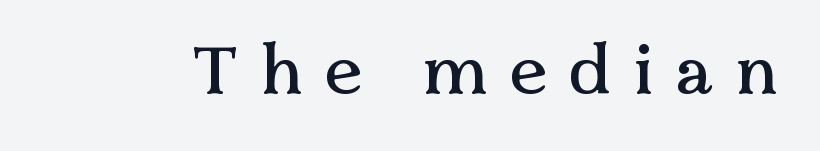
Q: Is the text italic (slanted)? A: No, it is upright.
Q: Is the typeface a serif or a sans-serif typeface? A: Serif.
Q: Is the text underlined? A: No.
Q: Is the spacing between letters normal or unusually wide? A: Unusually wide.
Q: Width (condensed, normal, or wide)? A: Normal.
Q: Stroke contrast? A: Medium.
Q: x-height? A: Medium.
Q: Monospaced? A: No.
